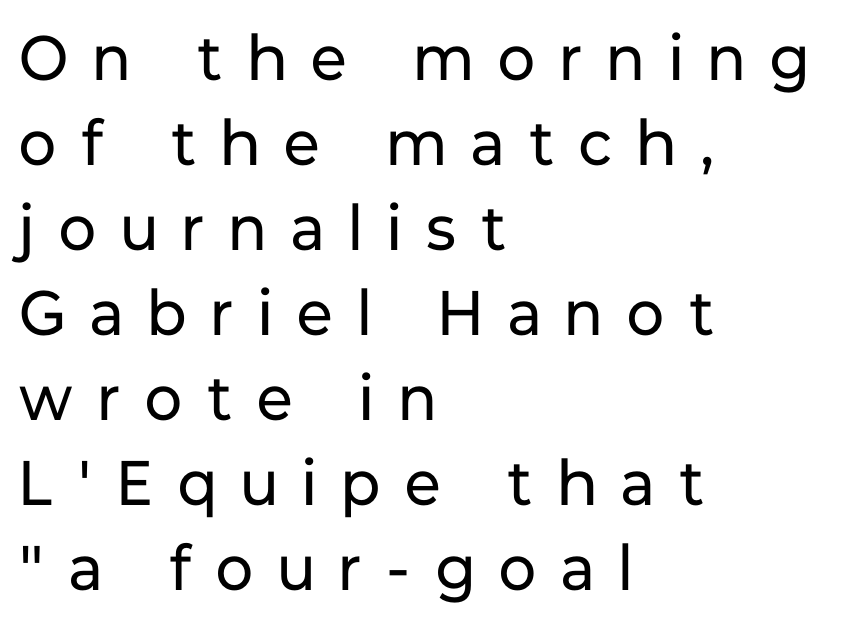
{"serif": "no", "italic": "no", "bold": "no", "weight": "regular", "width": "normal", "stroke_contrast": "low", "x_height": "medium", "monospaced": "no", "underline": "no", "align": "left", "line_spacing": "normal", "line_spacing_ratio": 1.35, "letter_spacing": "wide", "letter_spacing_em": 0.4, "glyph_px": 63}
